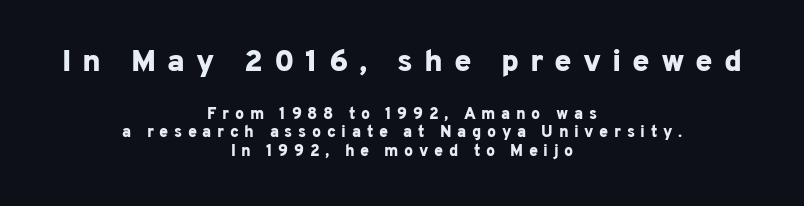
Caption: expanded tracking, letters set apart. Ordinary non-slanted type is in use. A clean baseline with only descenders dipping below it. The type family on display is of the sans-serif kind.
